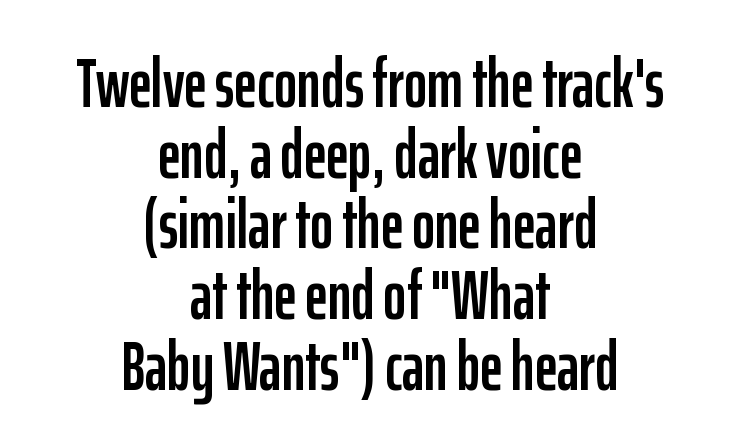
{"serif": "no", "italic": "no", "width": "condensed", "stroke_contrast": "low", "x_height": "medium", "monospaced": "no", "underline": "no", "align": "center", "line_spacing": "tight", "line_spacing_ratio": 1.01, "letter_spacing": "normal", "letter_spacing_em": 0.0, "glyph_px": 70}
